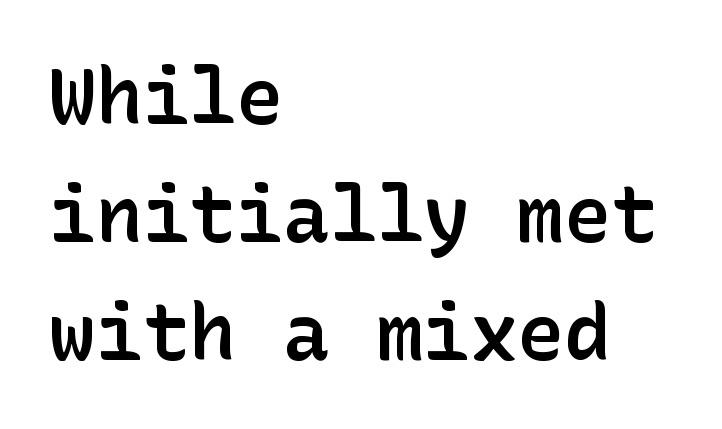
{"serif": "no", "italic": "no", "bold": "semi", "weight": "semibold", "width": "normal", "stroke_contrast": "low", "x_height": "medium", "underline": "no", "align": "left", "line_spacing": "normal", "line_spacing_ratio": 1.51, "letter_spacing": "normal", "letter_spacing_em": 0.0, "glyph_px": 78}
